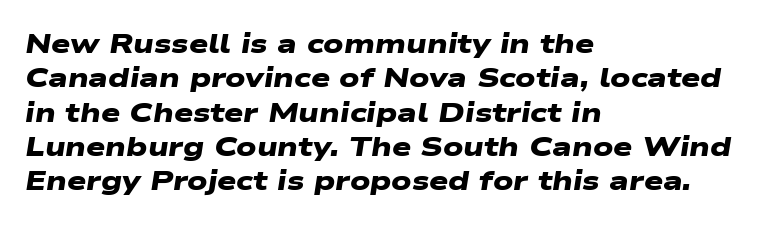
{"bold": "yes", "underline": "no", "align": "left", "line_spacing": "normal", "line_spacing_ratio": 1.27, "letter_spacing": "normal", "letter_spacing_em": 0.0, "glyph_px": 27}
